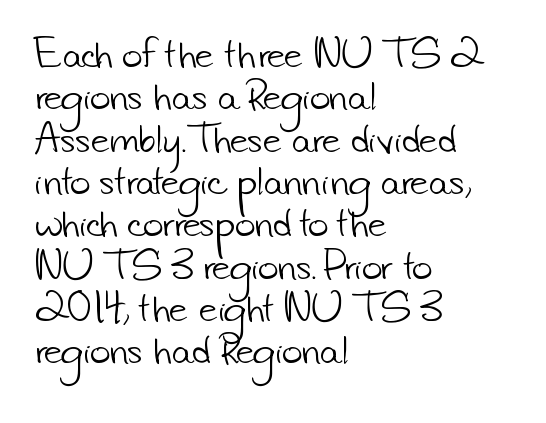
The face used here is a sans, in the tradition of grotesques and geometrics. Each letter keeps its own natural width here, so spacing adapts to shape. Here the glyphs are tracked normally, forming tight word shapes. Layout note: lines flush left.
